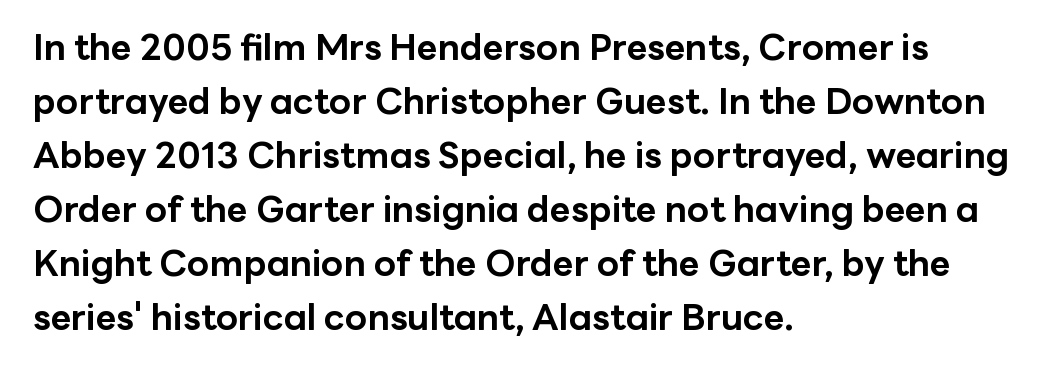
Q: Is the text bold? A: Yes.
Q: Is the text italic (slanted)? A: No, it is upright.
Q: Is the typeface a serif or a sans-serif typeface? A: Sans-serif.
Q: Is the text underlined? A: No.
Q: How is the paragraph aligned? A: Left-aligned.
Q: Is the spacing between letters normal or unusually wide? A: Normal.
Q: Is the spacing between lines tight, normal or loose? A: Normal.
Q: Width (condensed, normal, or wide)? A: Normal.
Q: Stroke contrast? A: Low.
Q: x-height? A: Medium.
Q: Monospaced? A: No.
